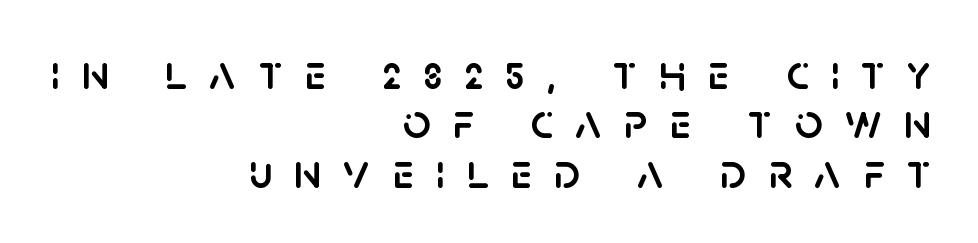
The image shows 49 px sans-serif type, upright; set right-aligned, tight line spacing (1.01x), unusually wide letter spacing (+0.45 em), not underlined; low stroke contrast and a large x-height.
